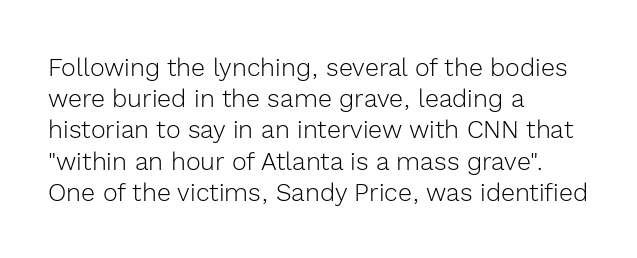
{"italic": "no", "bold": "no", "underline": "no", "align": "left", "line_spacing": "normal", "line_spacing_ratio": 1.25, "letter_spacing": "normal", "letter_spacing_em": 0.0, "glyph_px": 25}
